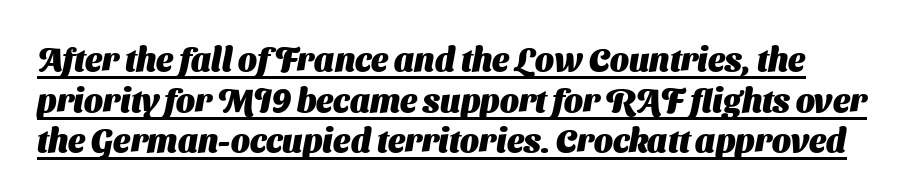
These words are printed bold, with thick strokes throughout. This sample uses a sans-serif face. How are the letters spaced? Ordinarily, with no added tracking. Underline: present.
